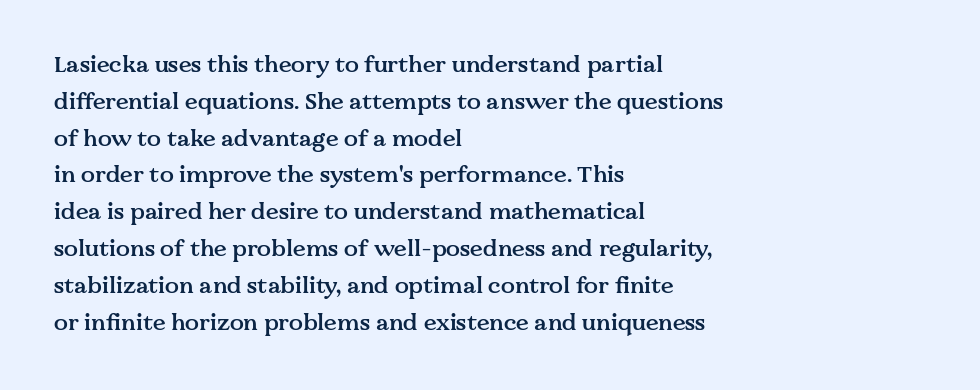
The image shows 23 px text type, upright; set left-aligned, normal line spacing (1.6x), normal letter spacing, not underlined.
